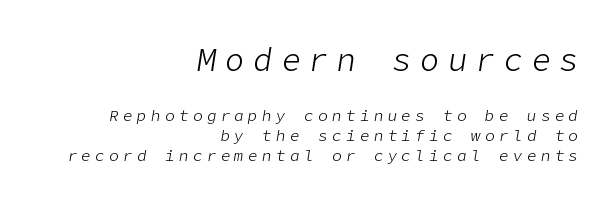
The image shows 32 px light type, italic (leaning right); set right-aligned, normal line spacing (1.26x), unusually wide letter spacing (+0.27 em), not underlined; the first (top) block is 2.0x larger; low stroke contrast and a medium x-height.
